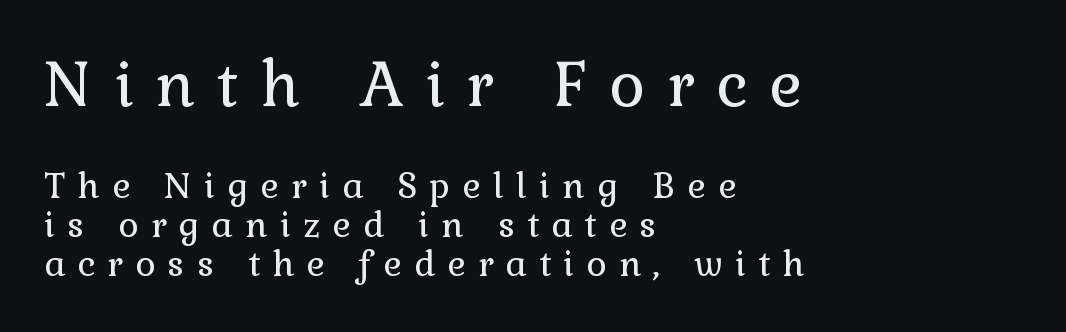
Q: Is the text bold? A: No.
Q: Is the text italic (slanted)? A: No, it is upright.
Q: Is the typeface a serif or a sans-serif typeface? A: Serif.
Q: Is the text underlined? A: No.
Q: How is the paragraph aligned? A: Left-aligned.
Q: Is the spacing between letters normal or unusually wide? A: Unusually wide.
Q: Is the spacing between lines tight, normal or loose? A: Tight.
Q: Which block of text is set in a larger size, the first (top) or the second (bottom)? A: The first (top) one.
Q: Width (condensed, normal, or wide)? A: Normal.
Q: Stroke contrast? A: Low.
Q: x-height? A: Medium.
Q: Monospaced? A: No.
